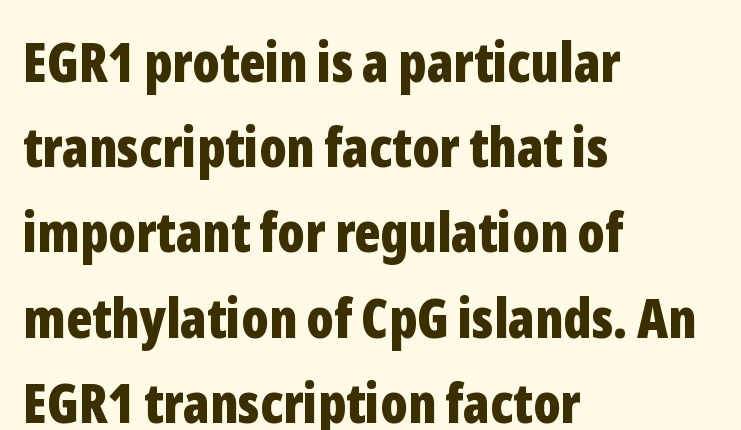
Q: Is the text bold? A: Yes.
Q: Is the text italic (slanted)? A: No, it is upright.
Q: Is the typeface a serif or a sans-serif typeface? A: Sans-serif.
Q: Is the text underlined? A: No.
Q: How is the paragraph aligned? A: Left-aligned.
Q: Is the spacing between letters normal or unusually wide? A: Normal.
Q: Is the spacing between lines tight, normal or loose? A: Normal.
Q: Width (condensed, normal, or wide)? A: Condensed.
Q: Stroke contrast? A: Low.
Q: x-height? A: Medium.
Q: Monospaced? A: No.
